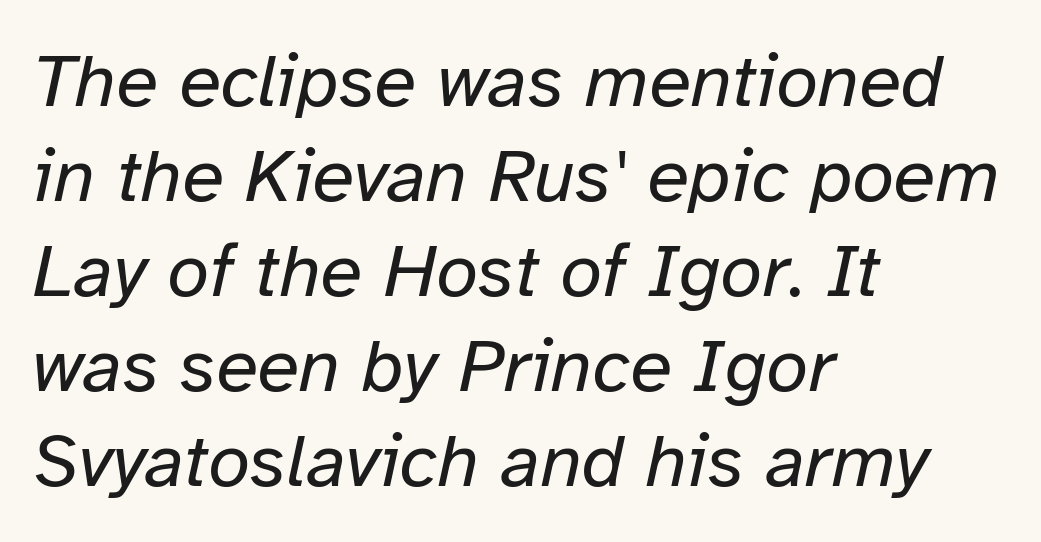
Honestly, the row spacing looks completely unremarkable. You could not count columns in this text — the font is proportionally spaced. The specimen omits any rule beneath the text block's lines. Would a proofreader flag this as italicized? Yes. Words appear dense and cohesive because spacing is normal. The passage is arranged the way most books set body copy — flush left.
